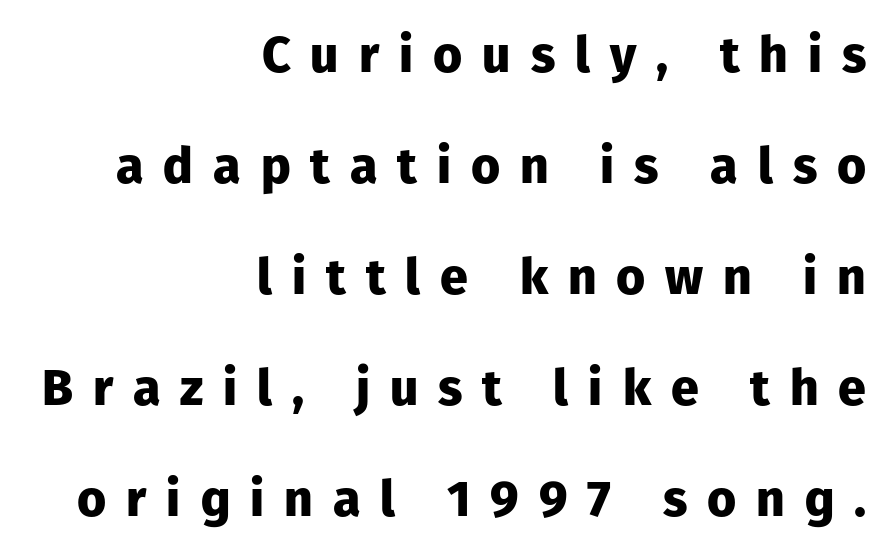
The image shows 50 px heavy sans-serif type, upright; set right-aligned, loose line spacing (2.22x), unusually wide letter spacing (+0.4 em), not underlined; low stroke contrast and a medium x-height.
